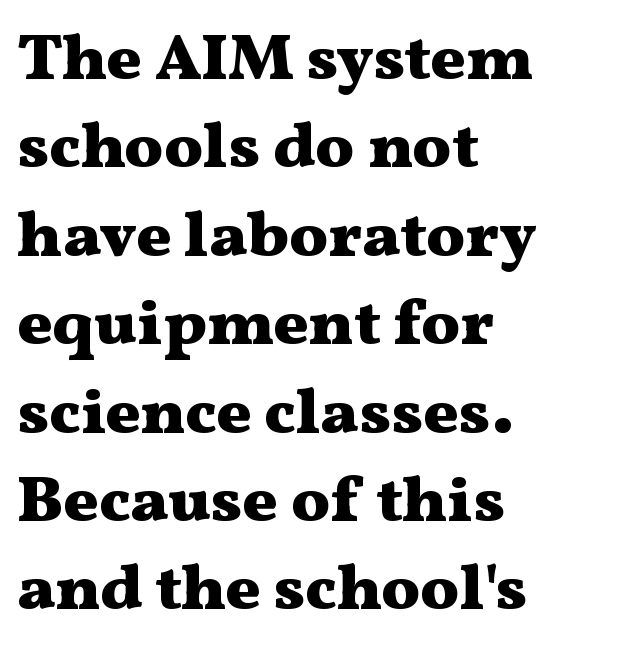
The strokes are fattened all the way to bold. Does the lettering tilt? It doesn't — this is upright. Between one letter and the next there's only the usual sliver of space. The face used here is seriffed, in the tradition of book romans. The zone under the glyphs is completely vacant.
